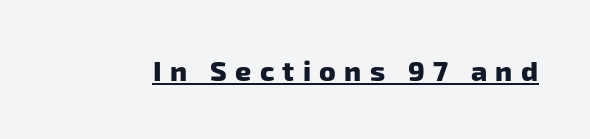
The image shows 28 px heavy sans-serif type; set unusually wide letter spacing (+0.3 em), underlined; low stroke contrast and a medium x-height.
